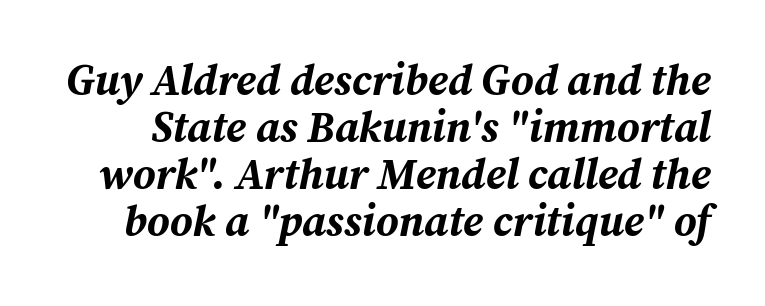
{"italic": "yes", "lean": "right", "slant_degrees": 12, "bold": "yes", "weight": "bold", "width": "normal", "stroke_contrast": "medium", "x_height": "medium", "monospaced": "no", "underline": "no", "line_spacing": "tight", "line_spacing_ratio": 1.09, "letter_spacing": "normal", "letter_spacing_em": 0.0, "glyph_px": 43}
